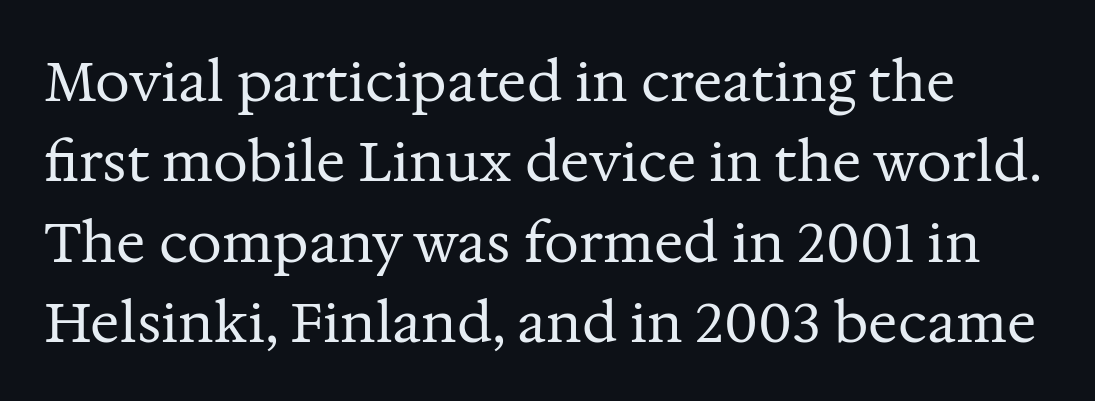
{"serif": "yes", "italic": "no", "bold": "no", "weight": "regular", "width": "normal", "stroke_contrast": "medium", "x_height": "medium", "monospaced": "no", "underline": "no", "line_spacing": "normal", "line_spacing_ratio": 1.46, "letter_spacing": "normal", "letter_spacing_em": 0.0, "glyph_px": 55}
